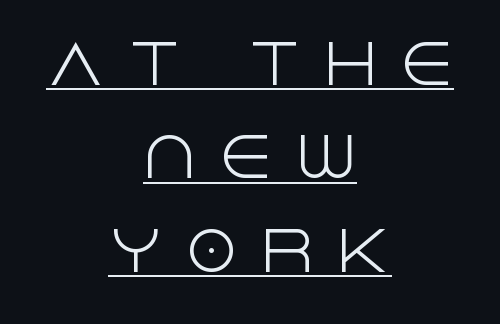
The image shows 54 px light sans-serif type, upright; set centered, line spacing 1.73x, unusually wide letter spacing (+0.41 em), underlined; a large x-height.
